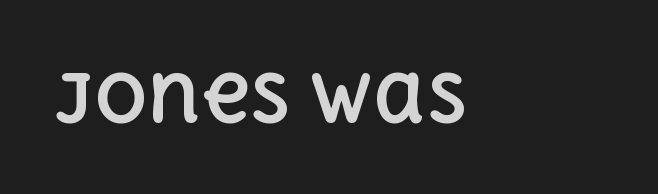
Q: Is the text bold? A: Yes.
Q: Is the text italic (slanted)? A: No, it is upright.
Q: Is the text underlined? A: No.
Q: Is the spacing between letters normal or unusually wide? A: Normal.
Q: Width (condensed, normal, or wide)? A: Normal.
Q: x-height? A: Large.
Q: Monospaced? A: No.
